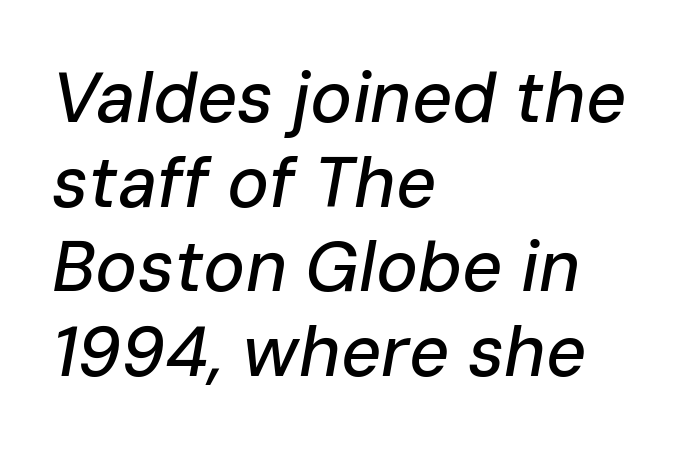
Which margin do the lines hug? The left one — the right edge is uneven. Here the glyphs are tracked normally, forming tight word shapes. Just letters on the line, the space beneath them empty. A typesetter would call this proportional, since set widths differ per character. Italic: yes, the glyphs are oblique.
